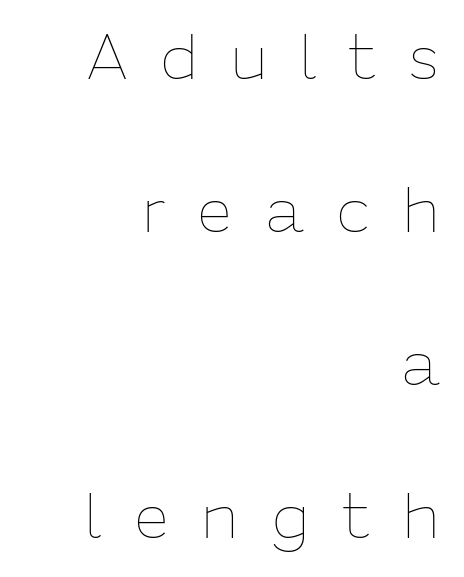
Q: Is the text bold? A: No.
Q: Is the text italic (slanted)? A: No, it is upright.
Q: Is the text underlined? A: No.
Q: How is the paragraph aligned? A: Right-aligned.
Q: Is the spacing between letters normal or unusually wide? A: Unusually wide.
Q: Is the spacing between lines tight, normal or loose? A: Loose.
Q: Width (condensed, normal, or wide)? A: Normal.
Q: Stroke contrast? A: Low.
Q: x-height? A: Medium.
Q: Monospaced? A: No.
